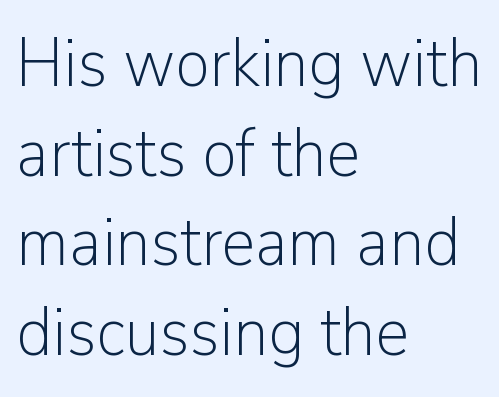
All the whitespace from short lines collects on the right. A typesetter would mark this as roman, not italic. The characters are drawn with everyday or finer stroke widths. Regarding serifs, this sample does without them. What stands out about the letter spacing? Nothing — it is the standard amount. The letters advance in unequal steps, a hallmark of proportional type.
